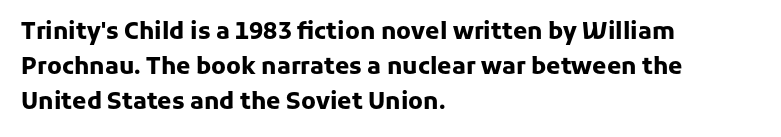
{"italic": "no", "bold": "yes", "underline": "no", "align": "left", "line_spacing": "normal", "line_spacing_ratio": 1.53, "letter_spacing": "normal", "letter_spacing_em": 0.0, "glyph_px": 23}
